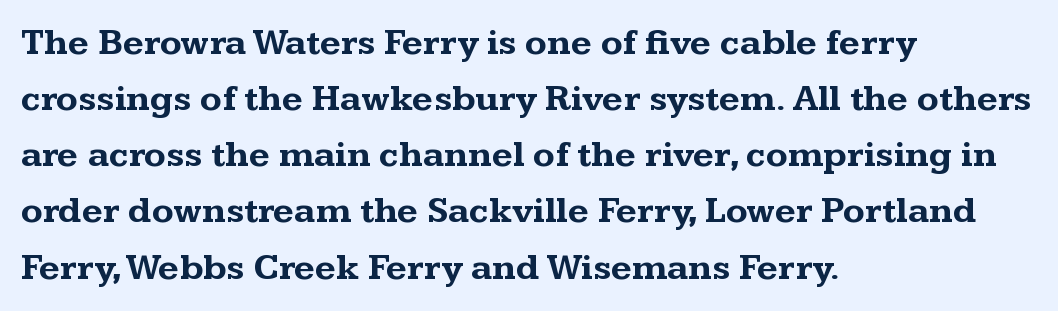
Q: Is the text bold? A: Yes.
Q: Is the text italic (slanted)? A: No, it is upright.
Q: Is the typeface a serif or a sans-serif typeface? A: Serif.
Q: Is the text underlined? A: No.
Q: How is the paragraph aligned? A: Left-aligned.
Q: Is the spacing between letters normal or unusually wide? A: Normal.
Q: Is the spacing between lines tight, normal or loose? A: Normal.
Q: Width (condensed, normal, or wide)? A: Wide.
Q: Stroke contrast? A: Medium.
Q: x-height? A: Medium.
Q: Monospaced? A: No.
